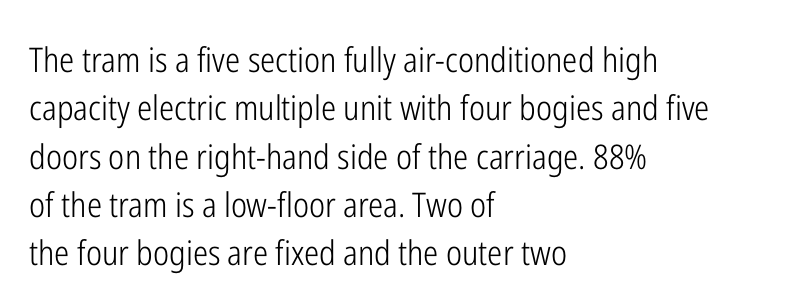
The image shows 34 px light, condensed sans-serif type, upright; set left-aligned, normal line spacing (1.42x), normal letter spacing, not underlined; low stroke contrast and a medium x-height.
